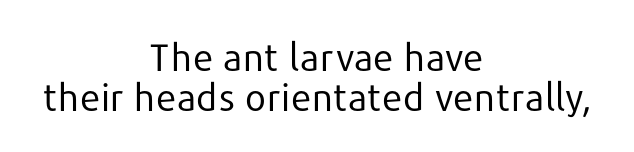
A typesetter would call this zero additional tracking. This sample uses an upright cut, with every glyph sitting square on the baseline. The lines in this sample share a center point and differ in where they start and stop. If you measured baseline to baseline, you'd find a short distance. Character widths vary here, with narrow letters taking less room than wide ones.
